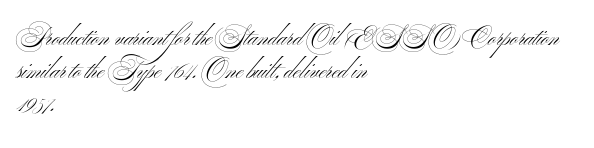
The image shows 24 px text type; set left-aligned, normal line spacing (1.38x), normal letter spacing, not underlined.
